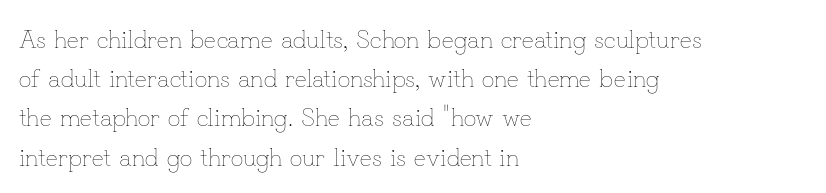
Is this a heavy cut? Hardly; it is regular or lighter. In CSS terms this would be text-align: left. Words appear dense and cohesive because spacing is normal. The gap between lines stays unmarked. Reading down the column, the eye jumps a familiar distance to each next line. This is roman type, the default non-slanted kind.
